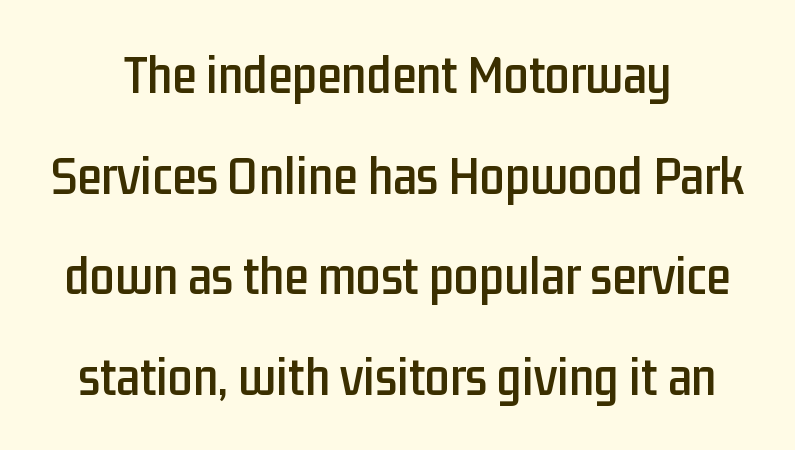
{"serif": "no", "italic": "no", "width": "condensed", "stroke_contrast": "low", "x_height": "medium", "monospaced": "no", "underline": "no", "line_spacing_ratio": 1.83, "letter_spacing": "normal", "letter_spacing_em": 0.0, "glyph_px": 55}
